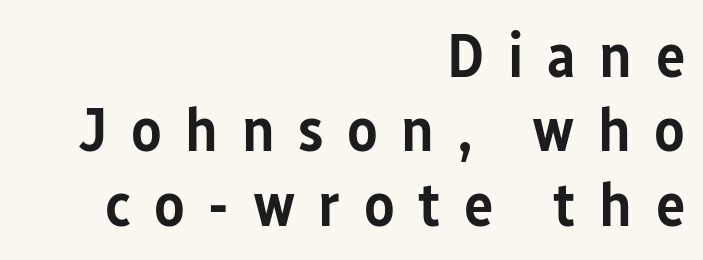
{"serif": "no", "italic": "no", "bold": "semi", "weight": "semibold", "width": "condensed", "stroke_contrast": "low", "x_height": "medium", "monospaced": "no", "underline": "no", "align": "right", "line_spacing_ratio": 1.2, "letter_spacing": "wide", "letter_spacing_em": 0.38, "glyph_px": 62}
